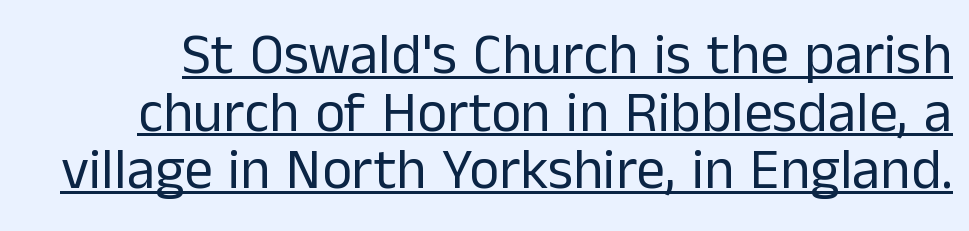
The image shows 57 px regular-weight sans-serif type, upright; set tight line spacing (1.01x), normal letter spacing, underlined; low stroke contrast and a medium x-height.
